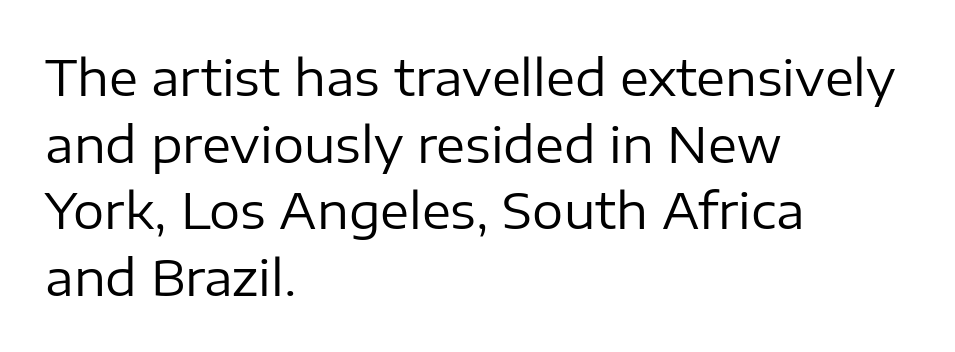
Stem width sits at or under what a default text font uses. What kind of face is this? One without serifs — a sans. Check the space under the baseline: it is left empty. The axis of the letterforms is exactly vertical.
